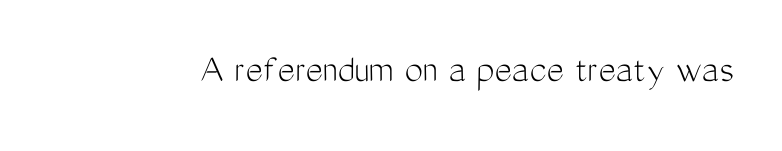
Q: Is the text bold? A: No.
Q: Is the text italic (slanted)? A: No, it is upright.
Q: Is the typeface a serif or a sans-serif typeface? A: Sans-serif.
Q: Is the text underlined? A: No.
Q: Is the spacing between letters normal or unusually wide? A: Normal.
Q: Width (condensed, normal, or wide)? A: Condensed.
Q: Stroke contrast? A: Medium.
Q: x-height? A: Medium.
Q: Monospaced? A: No.
